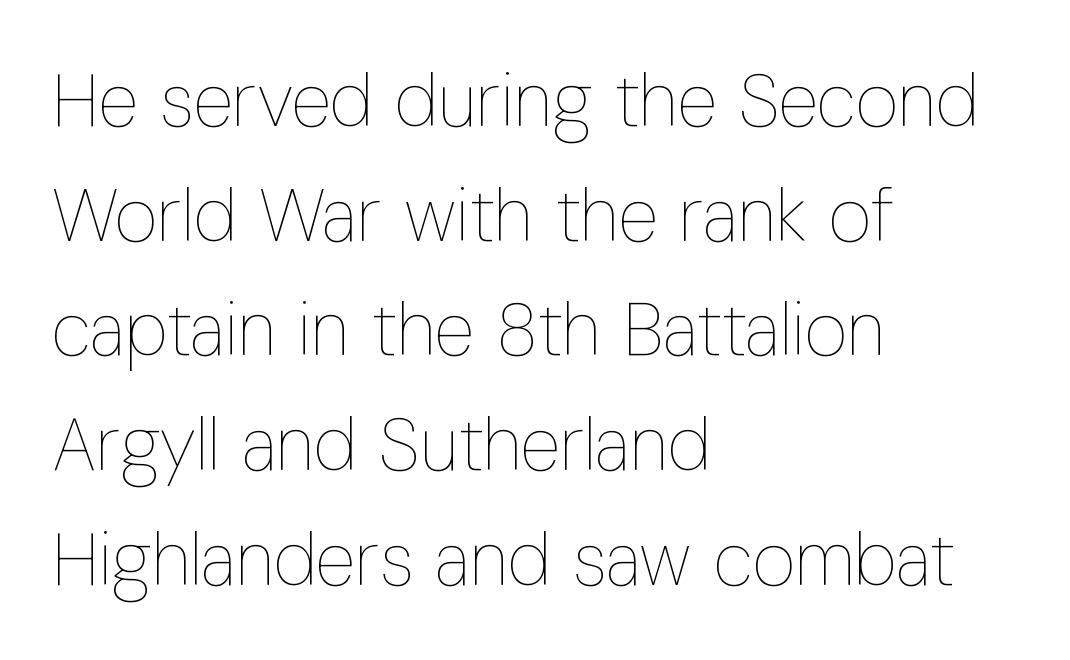
The letters advance in unequal steps, a hallmark of proportional type. Weight: not bold — regular or lighter. Compared with typical paragraphs, the rows here are spaced about the same. What stands out about the letter spacing? Nothing — it is the standard amount. Line beginnings align vertically; line endings do not. Notice how the stems are strictly vertical — no italics here.
